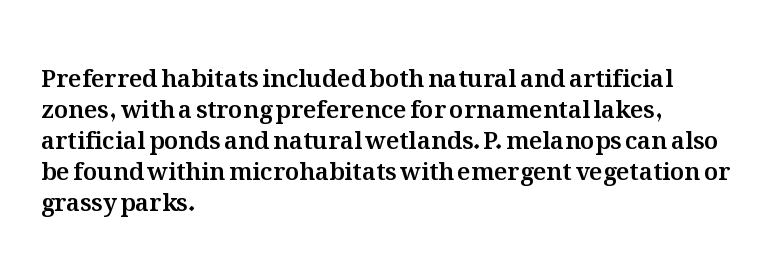
Q: Is the text italic (slanted)? A: No, it is upright.
Q: Is the text underlined? A: No.
Q: How is the paragraph aligned? A: Left-aligned.
Q: Is the spacing between letters normal or unusually wide? A: Normal.
Q: Is the spacing between lines tight, normal or loose? A: Normal.
